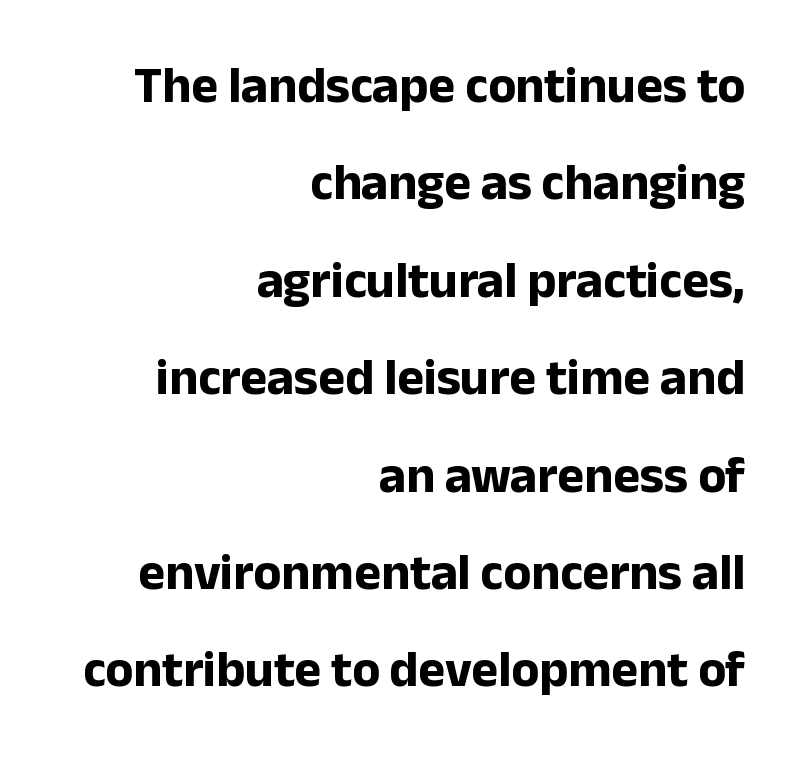
Ascenders rise straight up at ninety degrees. The tracking reads as untouched default to a designer's eye. Quick note: interline space is abundant. These lines are composed in type without serifs. Underlining? Definitely not there.
